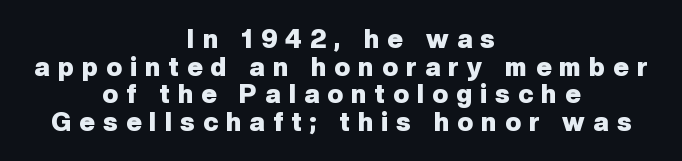
Compared with typical body copy, the letter spacing here is much looser. The lines are packed closely together with very little leading. Anything drawn beneath the words? Only blank space. Weight: bold.
